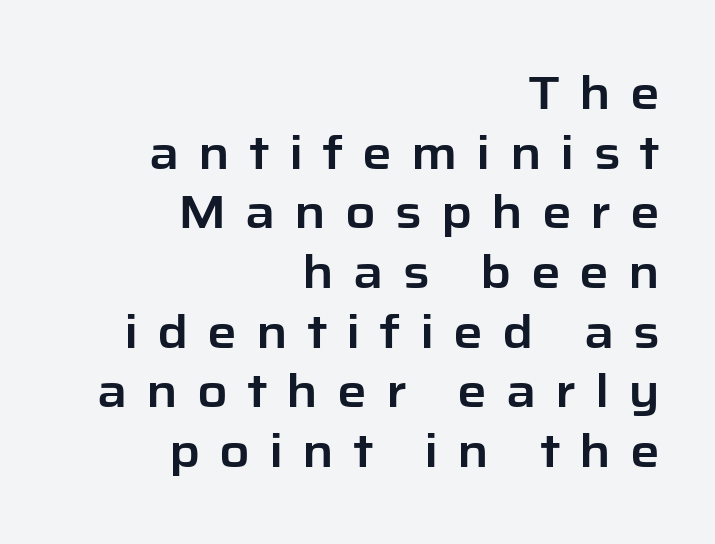
You can tell from the bare stems that sans-serif type was used. Someone cranked the tracking dial way up on this one. Line endings align vertically; line beginnings do not. Notice how the stems are strictly vertical — no italics here. The letters advance in unequal steps, a hallmark of proportional type. Compared with typical paragraphs, the rows here are spaced about the same.
